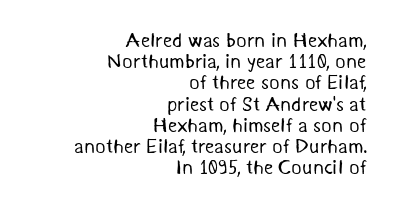
The image shows 20 px text type; set right-aligned, tight line spacing (1.06x), normal letter spacing, not underlined.
